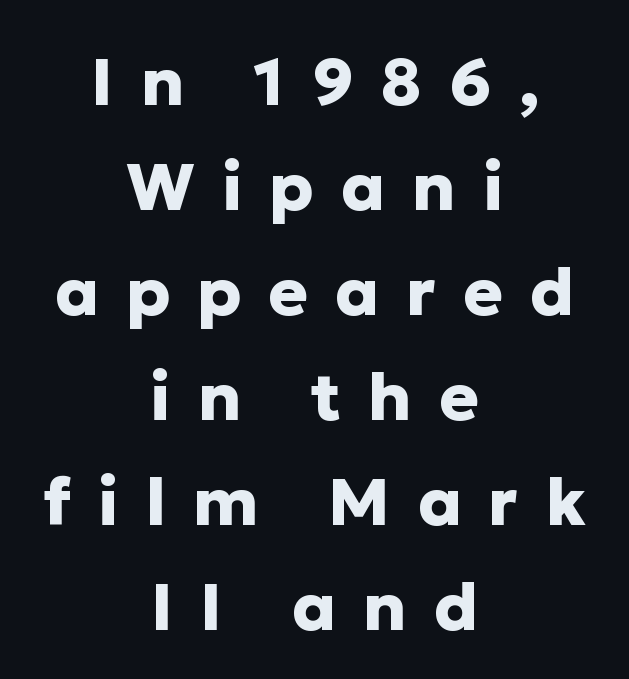
{"serif": "no", "italic": "no", "bold": "yes", "weight": "heavy", "width": "normal", "stroke_contrast": "low", "x_height": "medium", "monospaced": "no", "underline": "no", "align": "center", "line_spacing": "normal", "line_spacing_ratio": 1.59, "letter_spacing": "wide", "letter_spacing_em": 0.41, "glyph_px": 66}
